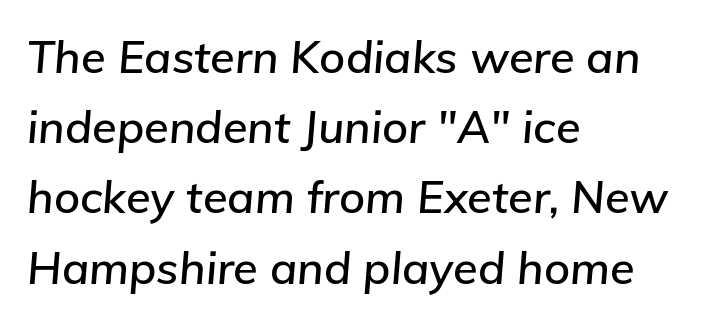
Q: Is the text italic (slanted)? A: Yes, it leans right by about 5 degrees.
Q: Is the text underlined? A: No.
Q: How is the paragraph aligned? A: Left-aligned.
Q: Is the spacing between letters normal or unusually wide? A: Normal.
Q: Is the spacing between lines tight, normal or loose? A: Normal.
Q: Width (condensed, normal, or wide)? A: Normal.
Q: Stroke contrast? A: Low.
Q: x-height? A: Medium.
Q: Monospaced? A: No.
